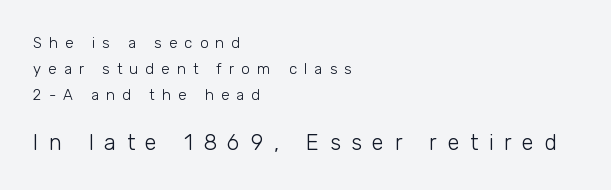
{"italic": "no", "bold": "no", "underline": "no", "align": "left", "line_spacing_ratio": 1.75, "letter_spacing": "wide", "letter_spacing_em": 0.48, "larger_block": "second", "size_ratio": 1.47, "glyph_px": 22}
